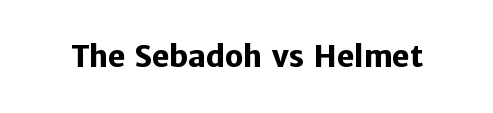
Q: Is the text bold? A: Yes.
Q: Is the text italic (slanted)? A: No, it is upright.
Q: Is the typeface a serif or a sans-serif typeface? A: Sans-serif.
Q: Is the text underlined? A: No.
Q: Is the spacing between letters normal or unusually wide? A: Normal.
Q: Width (condensed, normal, or wide)? A: Normal.
Q: Stroke contrast? A: Low.
Q: x-height? A: Medium.
Q: Monospaced? A: No.
